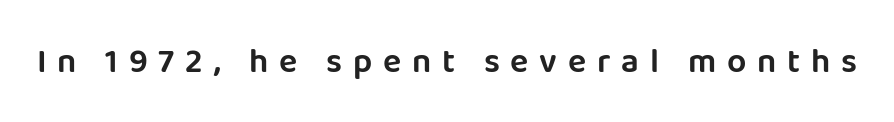
This rendering features lettering with no underline. Students, note that the glyphs here are deliberately spaced far apart. Ordinary non-slanted type is in use. Observe the absence of serifs on each vertical stroke in this sample.
